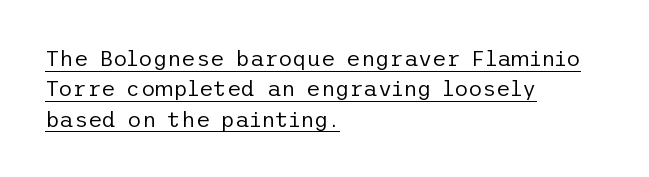
{"italic": "no", "bold": "no", "underline": "yes", "align": "left", "line_spacing": "normal", "line_spacing_ratio": 1.38, "letter_spacing": "normal", "letter_spacing_em": 0.0, "glyph_px": 22}
